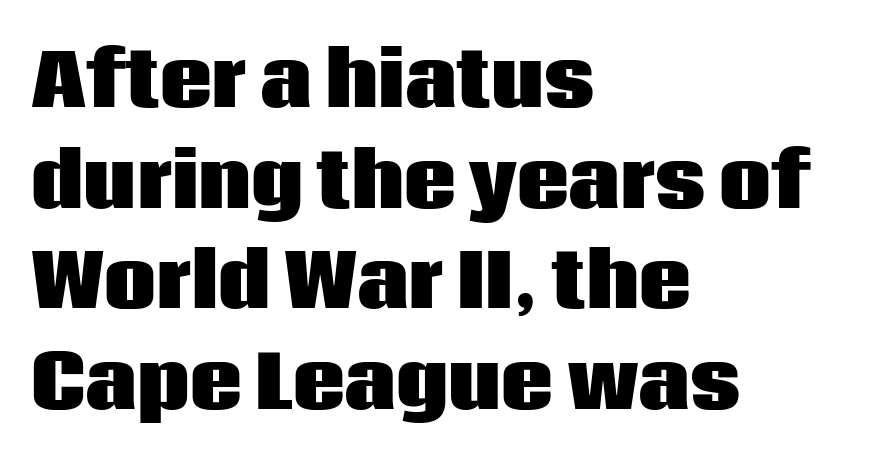
These lines are rendered in a variable-pitch font. Reading down the block, your eye returns to a fixed left position each line. Look at the bottom of the vertical strokes: they stop flat, with no serifs. Compared with typical paragraphs, the rows here are spaced about the same. Just letters on the line, the space beneath them empty. Caption: bold face, heavy strokes.
